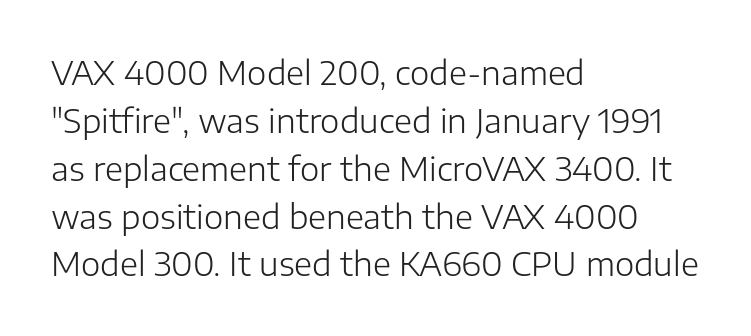
{"serif": "no", "italic": "no", "bold": "no", "weight": "light", "width": "normal", "stroke_contrast": "low", "x_height": "medium", "monospaced": "no", "underline": "no", "align": "left", "line_spacing": "normal", "line_spacing_ratio": 1.45, "letter_spacing": "normal", "letter_spacing_em": 0.0, "glyph_px": 33}
